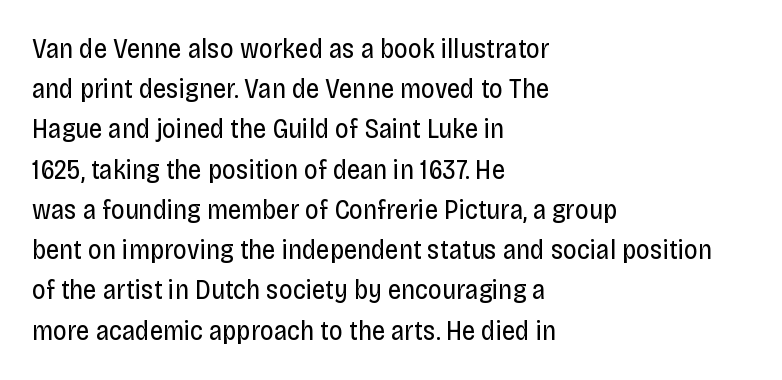
{"italic": "no", "bold": "no", "underline": "no", "align": "left", "line_spacing": "normal", "line_spacing_ratio": 1.49, "letter_spacing": "normal", "letter_spacing_em": 0.0, "glyph_px": 27}
